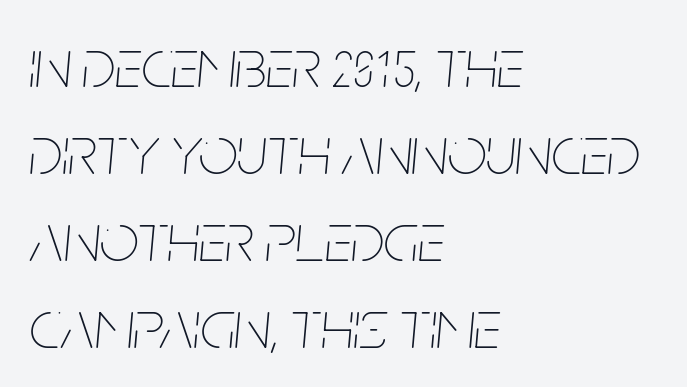
{"italic": "yes", "lean": "right", "slant_degrees": 5, "bold": "no", "weight": "thin", "width": "condensed", "stroke_contrast": "low", "x_height": "large", "monospaced": "no", "underline": "no", "align": "left", "line_spacing": "normal", "line_spacing_ratio": 1.26, "letter_spacing": "normal", "letter_spacing_em": 0.0, "glyph_px": 69}
